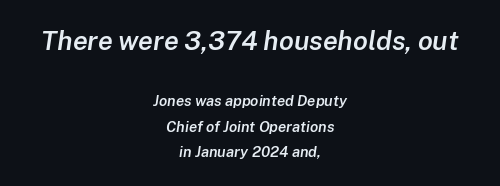
Q: Is the text bold? A: Semi-bold.
Q: Is the text italic (slanted)? A: Yes, it leans right by about 8 degrees.
Q: Is the text underlined? A: No.
Q: How is the paragraph aligned? A: Centered.
Q: Is the spacing between letters normal or unusually wide? A: Normal.
Q: Is the spacing between lines tight, normal or loose? A: Normal.
Q: Which block of text is set in a larger size, the first (top) or the second (bottom)? A: The first (top) one.
